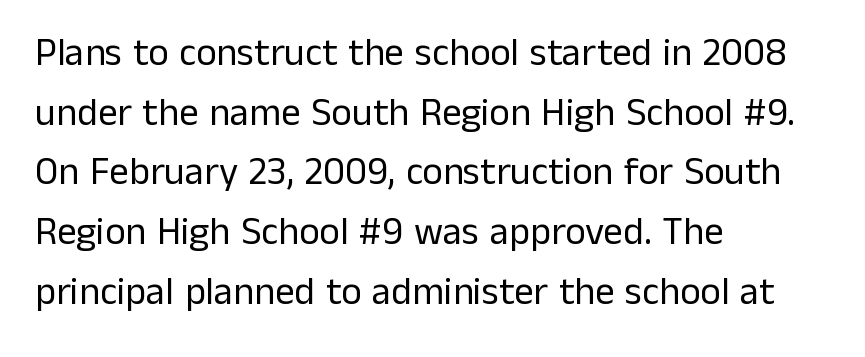
Note: no serifs on the glyphs. The rendering anchors every line to the left-hand side. Does the lettering tilt? It doesn't — this is upright. The horizontal fit of the characters is conventional and even. Letters have the restrained weight of plain body copy at most. The baseline area is clear.
